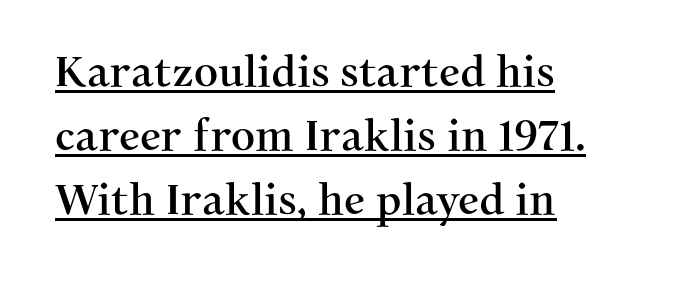
The image shows 42 px serif type, upright; set left-aligned, normal line spacing (1.52x), normal letter spacing, underlined; medium stroke contrast and a medium x-height.
